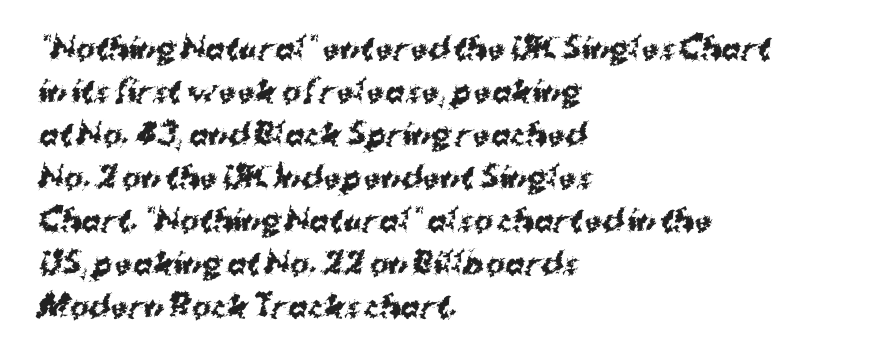
Q: Is the text bold? A: Yes.
Q: Is the typeface a serif or a sans-serif typeface? A: Sans-serif.
Q: Is the text underlined? A: No.
Q: How is the paragraph aligned? A: Left-aligned.
Q: Is the spacing between letters normal or unusually wide? A: Normal.
Q: Is the spacing between lines tight, normal or loose? A: Normal.
Q: Width (condensed, normal, or wide)? A: Normal.
Q: Stroke contrast? A: Medium.
Q: x-height? A: Medium.
Q: Monospaced? A: No.
